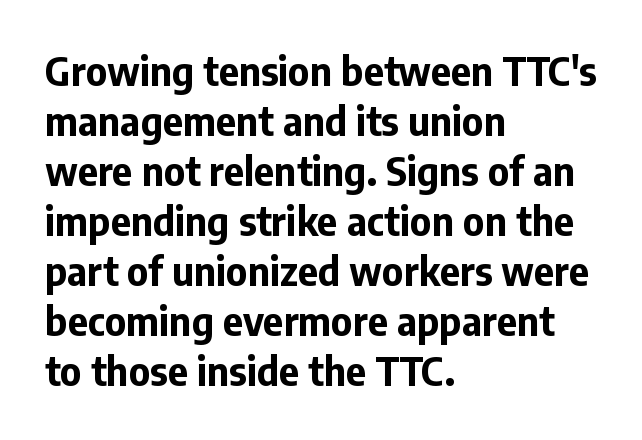
Typesetter's note: full bold, strokes at maximum text heaviness. Characters follow at the spacing the type designer built in. No feet cap the strokes, marking this as sans-serif type. Is this a fixed-width face? No — the glyphs have proportional, varying widths. The axis of the letterforms is exactly vertical.
